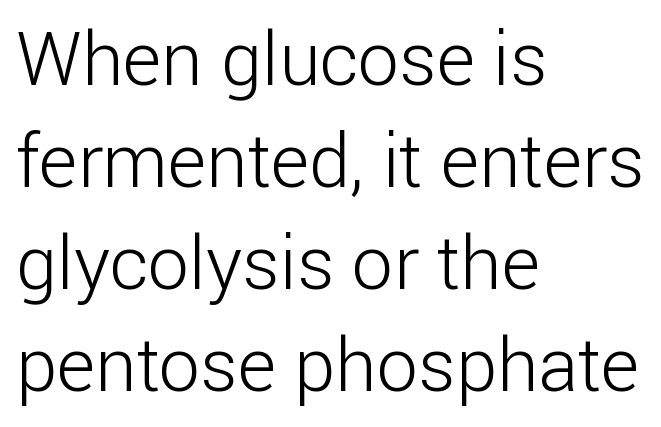
Q: Is the text bold? A: No.
Q: Is the text italic (slanted)? A: No, it is upright.
Q: Is the typeface a serif or a sans-serif typeface? A: Sans-serif.
Q: Is the text underlined? A: No.
Q: How is the paragraph aligned? A: Left-aligned.
Q: Is the spacing between letters normal or unusually wide? A: Normal.
Q: Is the spacing between lines tight, normal or loose? A: Normal.
Q: Width (condensed, normal, or wide)? A: Normal.
Q: Stroke contrast? A: Low.
Q: x-height? A: Medium.
Q: Monospaced? A: No.
